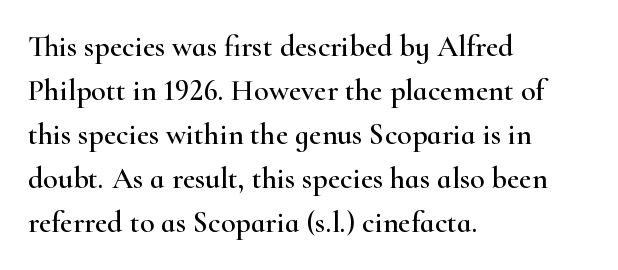
{"serif": "yes", "italic": "no", "width": "wide", "stroke_contrast": "high", "x_height": "small", "monospaced": "no", "underline": "no", "align": "left", "line_spacing": "normal", "line_spacing_ratio": 1.47, "letter_spacing": "normal", "letter_spacing_em": 0.0, "glyph_px": 30}
